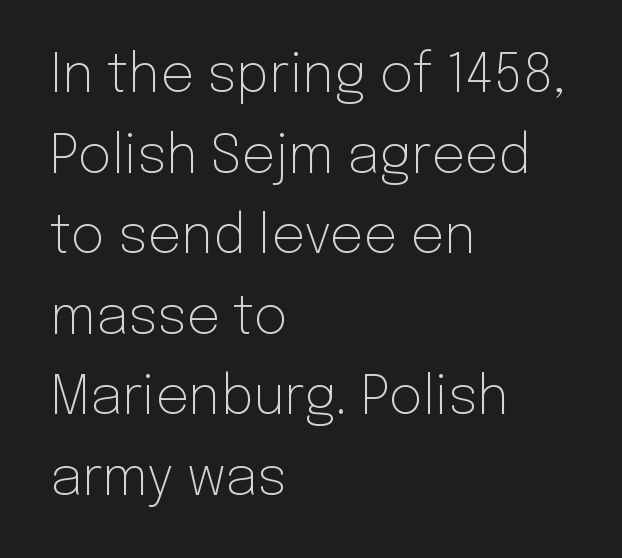
Q: Is the text bold? A: No.
Q: Is the text italic (slanted)? A: No, it is upright.
Q: Is the typeface a serif or a sans-serif typeface? A: Sans-serif.
Q: Is the text underlined? A: No.
Q: How is the paragraph aligned? A: Left-aligned.
Q: Is the spacing between letters normal or unusually wide? A: Normal.
Q: Is the spacing between lines tight, normal or loose? A: Normal.
Q: Width (condensed, normal, or wide)? A: Normal.
Q: Stroke contrast? A: Low.
Q: x-height? A: Medium.
Q: Monospaced? A: No.
